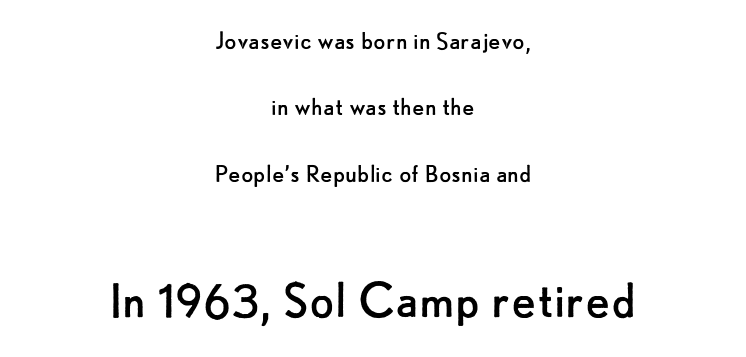
Q: Is the text bold? A: No.
Q: Is the text italic (slanted)? A: No, it is upright.
Q: Is the typeface a serif or a sans-serif typeface? A: Sans-serif.
Q: Is the text underlined? A: No.
Q: How is the paragraph aligned? A: Centered.
Q: Is the spacing between letters normal or unusually wide? A: Normal.
Q: Is the spacing between lines tight, normal or loose? A: Loose.
Q: Which block of text is set in a larger size, the first (top) or the second (bottom)? A: The second (bottom) one.
Q: Width (condensed, normal, or wide)? A: Normal.
Q: Stroke contrast? A: Low.
Q: x-height? A: Small.
Q: Monospaced? A: No.
